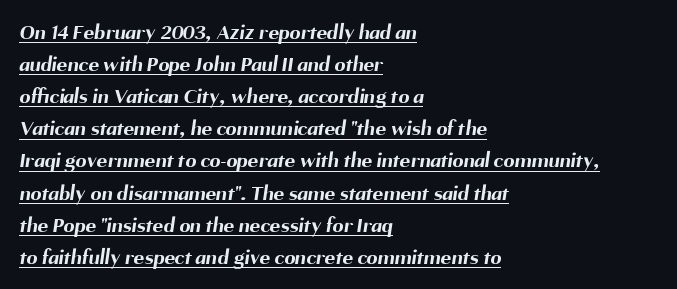
{"bold": "yes", "underline": "yes", "align": "left", "line_spacing": "normal", "line_spacing_ratio": 1.46, "letter_spacing": "normal", "letter_spacing_em": 0.0, "glyph_px": 22}
